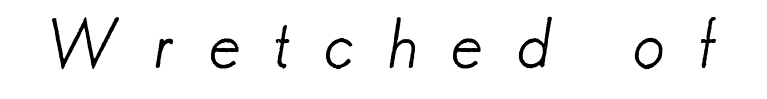
The image shows 66 px light sans-serif type; set unusually wide letter spacing (+0.48 em), not underlined; low stroke contrast and a small x-height.
